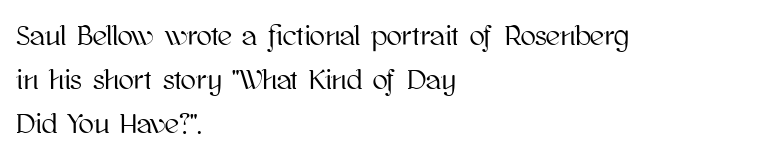
{"italic": "no", "width": "normal", "stroke_contrast": "high", "x_height": "medium", "monospaced": "no", "underline": "no", "align": "left", "line_spacing": "normal", "line_spacing_ratio": 1.57, "letter_spacing": "normal", "letter_spacing_em": 0.0, "glyph_px": 28}
